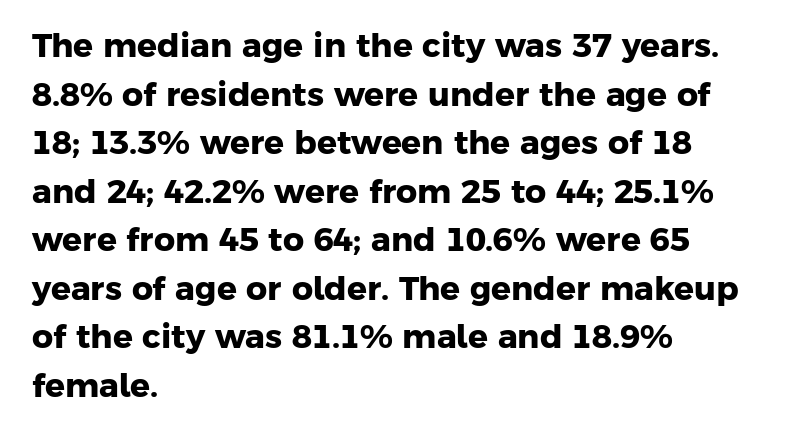
Q: Is the text bold? A: Yes.
Q: Is the typeface a serif or a sans-serif typeface? A: Sans-serif.
Q: Is the text underlined? A: No.
Q: How is the paragraph aligned? A: Left-aligned.
Q: Is the spacing between letters normal or unusually wide? A: Normal.
Q: Is the spacing between lines tight, normal or loose? A: Normal.
Q: Width (condensed, normal, or wide)? A: Normal.
Q: Stroke contrast? A: Low.
Q: x-height? A: Medium.
Q: Monospaced? A: No.
